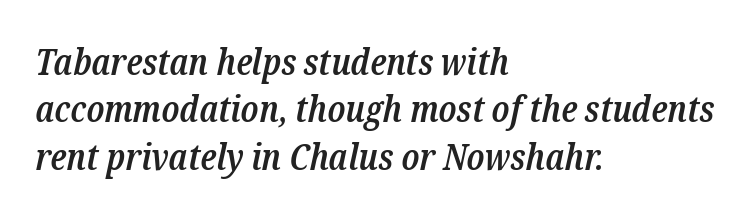
Q: Is the text bold? A: Semi-bold.
Q: Is the text italic (slanted)? A: Yes, it leans right by about 12 degrees.
Q: Is the typeface a serif or a sans-serif typeface? A: Serif.
Q: Is the text underlined? A: No.
Q: How is the paragraph aligned? A: Left-aligned.
Q: Is the spacing between letters normal or unusually wide? A: Normal.
Q: Is the spacing between lines tight, normal or loose? A: Normal.
Q: Width (condensed, normal, or wide)? A: Condensed.
Q: Stroke contrast? A: Low.
Q: x-height? A: Medium.
Q: Monospaced? A: No.
